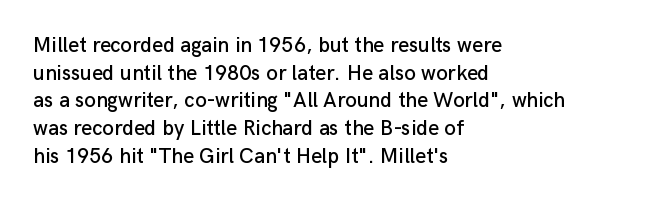
Every character sits straight up, as roman type does. Decoration check: the copy has no underline. A normal amount of white space separates one row of letters from the next. The passage shown has conventional tracking throughout.
